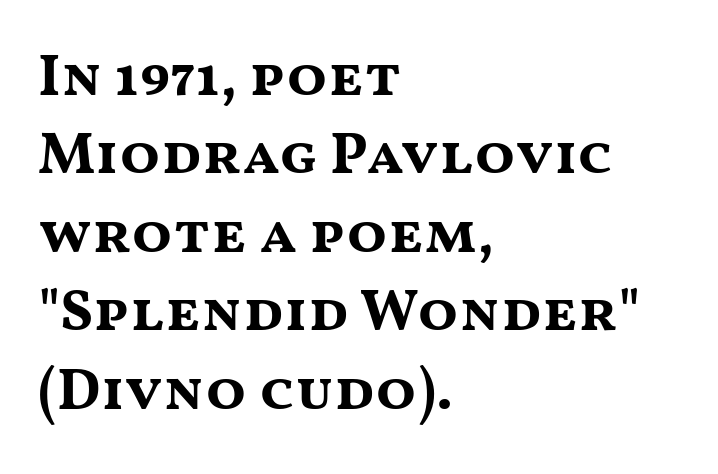
There is no visible air inserted between adjacent glyphs. One-word summary of the alignment: left. Is this a sans? Yes — the strokes have no serifs. Underline: absent. These lines sit exactly where default settings would place them.
